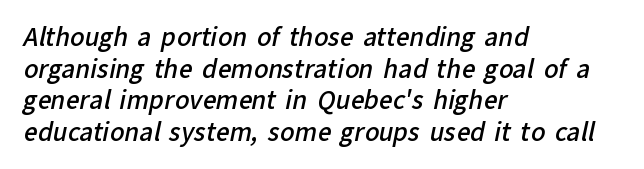
Regarding leading, the lines here are spaced in the standard way. Underline: absent. Caption: multi-line text, flush left, ragged right. Stems and bowls a touch heavier than normal — semibold. Inter-character spacing is left at the font's built-in metrics.
